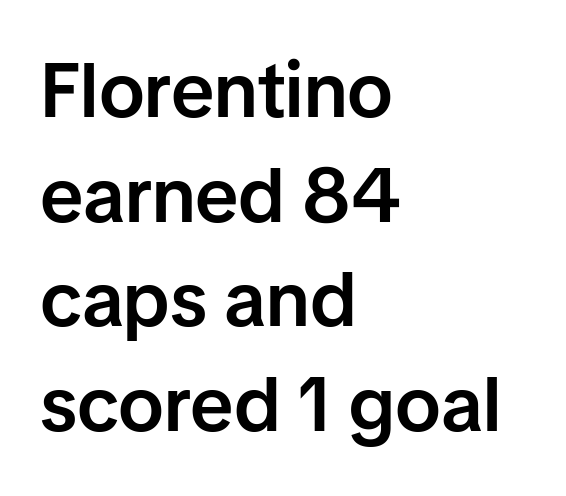
Spacing between characters is what you'd get straight out of the box. The face used here is proportionally spaced, like ordinary book or web type. The space beneath each line is pristine and unruled. The passage is arranged the way most books set body copy — flush left.
